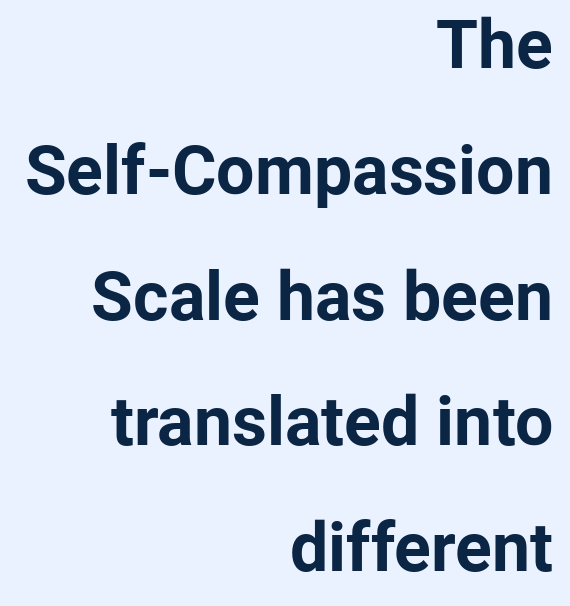
The typeface chosen for these lines omits serifs. Is there any slant? The stems are plumb. Underlining? Definitely not there. Set as a true bold cut, around the 700 mark. The setting favours the right margin, as signatures and pull-quotes sometimes do. Think of a printed novel: that variable character pitch is what you see here.
